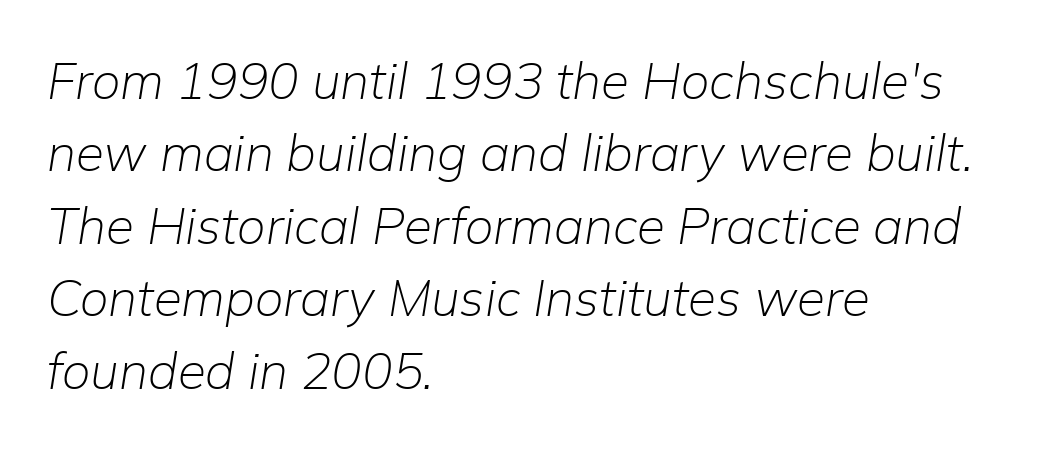
Q: Is the text bold? A: No.
Q: Is the text italic (slanted)? A: Yes, it leans right by about 9 degrees.
Q: Is the text underlined? A: No.
Q: How is the paragraph aligned? A: Left-aligned.
Q: Is the spacing between letters normal or unusually wide? A: Normal.
Q: Is the spacing between lines tight, normal or loose? A: Normal.
Q: Width (condensed, normal, or wide)? A: Normal.
Q: Stroke contrast? A: Low.
Q: x-height? A: Medium.
Q: Monospaced? A: No.
